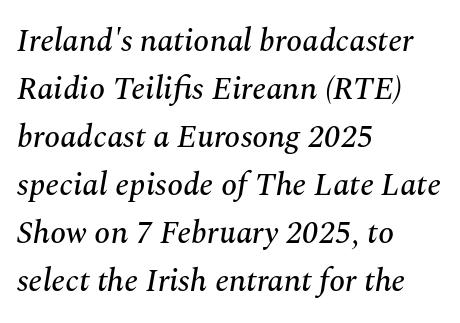
Leftover space on each line is placed entirely after the last word. The lines sit at an ordinary, default distance from one another. The typeface chosen for these lines features serifs. This rendering features lettering with no underline.
